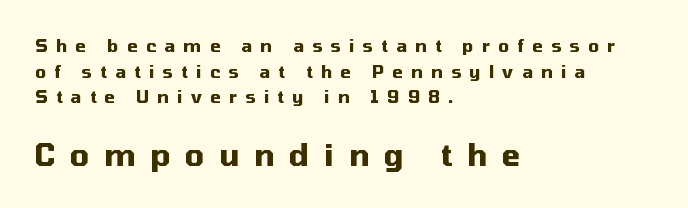
Q: Is the text bold? A: Yes.
Q: Is the text italic (slanted)? A: No, it is upright.
Q: Is the typeface a serif or a sans-serif typeface? A: Sans-serif.
Q: Is the text underlined? A: No.
Q: How is the paragraph aligned? A: Left-aligned.
Q: Is the spacing between letters normal or unusually wide? A: Unusually wide.
Q: Is the spacing between lines tight, normal or loose? A: Normal.
Q: Which block of text is set in a larger size, the first (top) or the second (bottom)? A: The second (bottom) one.
Q: Width (condensed, normal, or wide)? A: Normal.
Q: Stroke contrast? A: Medium.
Q: x-height? A: Medium.
Q: Monospaced? A: No.
